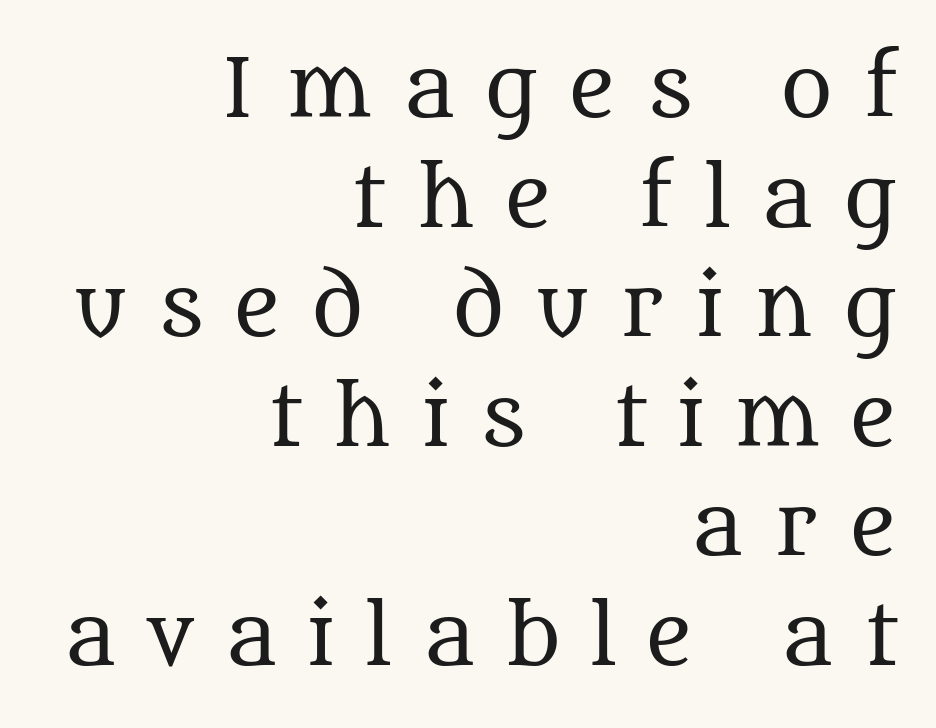
The lettering holds an erect, upright posture throughout. Font category for this specimen: serif. The ragged edge is on the left, which tells us the setting is flush right. Compared with typical body copy, the letter spacing here is much looser. The face used here is proportionally spaced, like ordinary book or web type.
